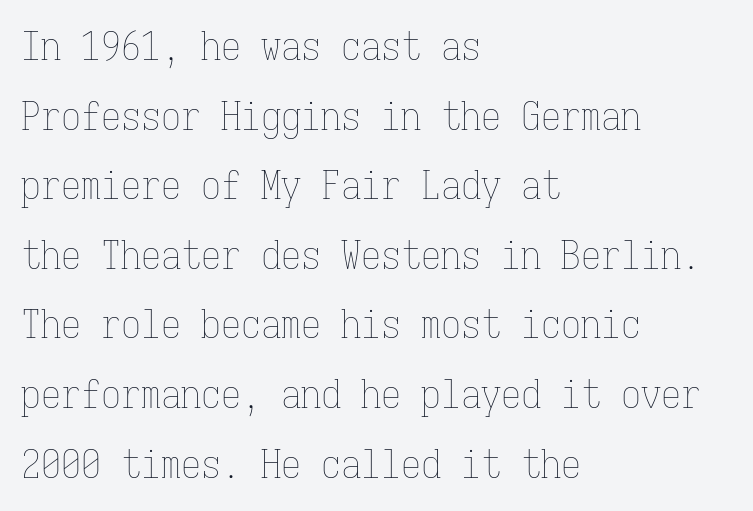
The image shows 40 px thin, condensed type, upright, monospaced; set left-aligned, line spacing 1.74x, normal letter spacing, not underlined; low stroke contrast and a medium x-height.
